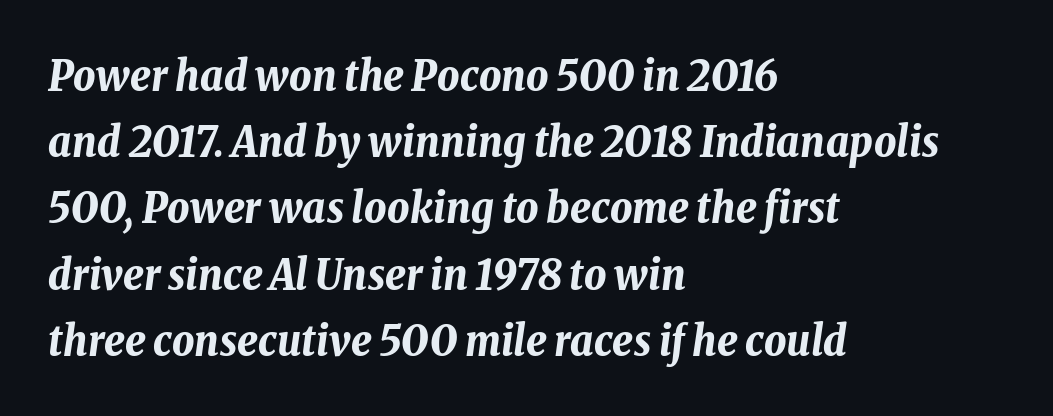
The image shows 43 px bold, condensed type, italic (leaning right); set left-aligned, normal line spacing (1.54x), normal letter spacing, not underlined; low stroke contrast and a medium x-height.
